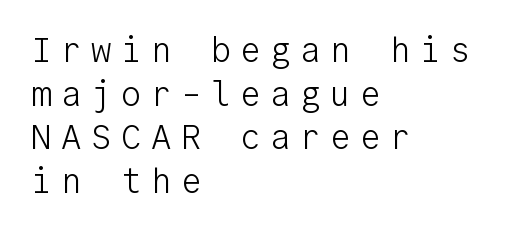
Q: Is the text bold? A: No.
Q: Is the text italic (slanted)? A: No, it is upright.
Q: Is the typeface a serif or a sans-serif typeface? A: Sans-serif.
Q: Is the text underlined? A: No.
Q: How is the paragraph aligned? A: Left-aligned.
Q: Is the spacing between letters normal or unusually wide? A: Unusually wide.
Q: Is the spacing between lines tight, normal or loose? A: Normal.
Q: Width (condensed, normal, or wide)? A: Normal.
Q: Stroke contrast? A: Low.
Q: x-height? A: Medium.
Q: Monospaced? A: Yes.
